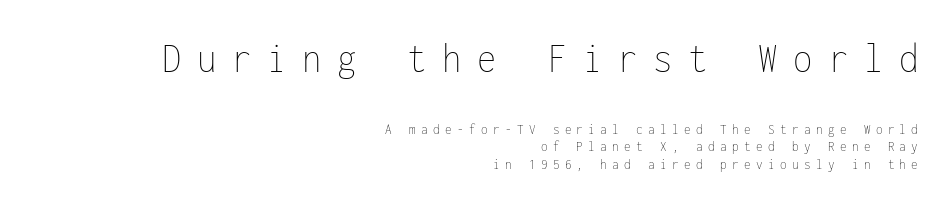
The image shows 44 px thin, condensed type, upright, monospaced; set right-aligned, line spacing 1.17x, unusually wide letter spacing (+0.36 em), not underlined; the first (top) block is 2.93x larger; low stroke contrast and a medium x-height.
